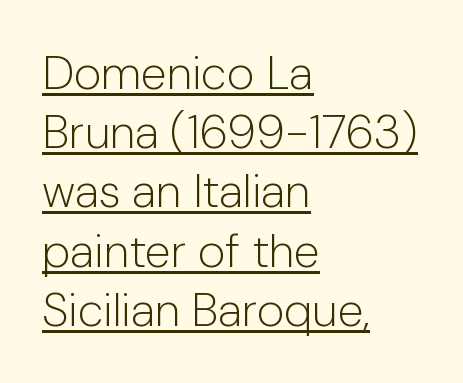
The image shows 47 px light sans-serif type, upright; set left-aligned, normal line spacing (1.26x), normal letter spacing, underlined; low stroke contrast and a medium x-height.
